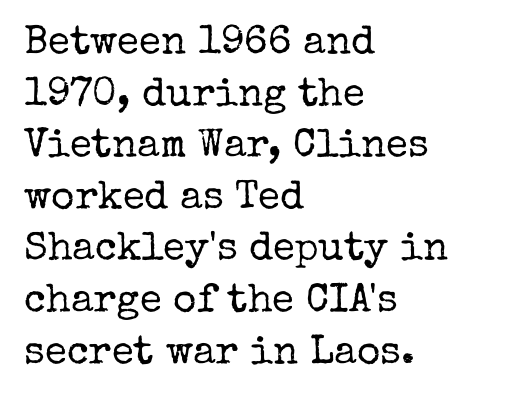
The image shows 40 px regular-weight serif type, upright; set left-aligned, normal line spacing (1.29x), normal letter spacing, not underlined; low stroke contrast and a medium x-height.
